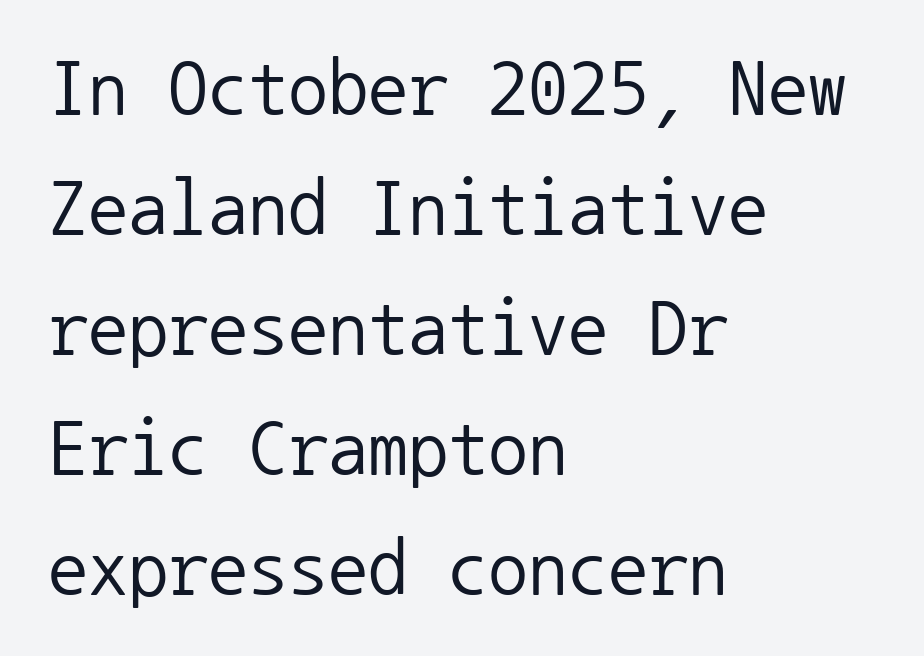
The image shows 80 px regular-weight sans-serif type, upright, monospaced; set left-aligned, normal line spacing (1.5x), normal letter spacing, not underlined; low stroke contrast and a medium x-height.
